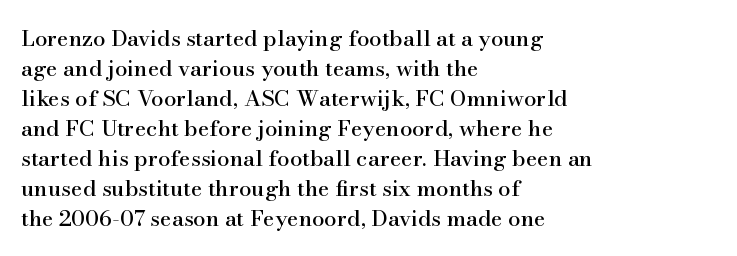
Q: Is the text italic (slanted)? A: No, it is upright.
Q: Is the text underlined? A: No.
Q: How is the paragraph aligned? A: Left-aligned.
Q: Is the spacing between letters normal or unusually wide? A: Normal.
Q: Is the spacing between lines tight, normal or loose? A: Normal.
